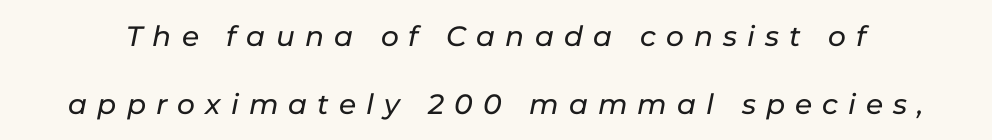
The line texture is sparse and dotted thanks to wide tracking. The passage shown is typed in a proportional face where columns would drift. Successive baselines arrive slowly, with a big drop between each. Would a proofreader flag this as italicized? Yes. Clear beneath every line of the passage.
